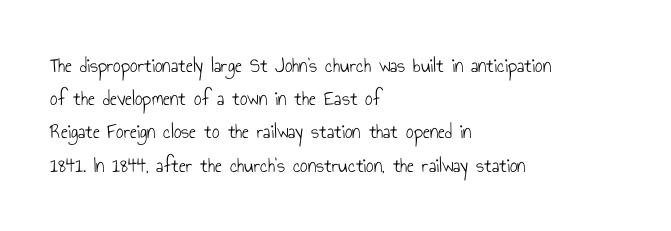
The image shows 21 px text type, upright; set left-aligned, normal line spacing (1.58x), normal letter spacing, not underlined.
